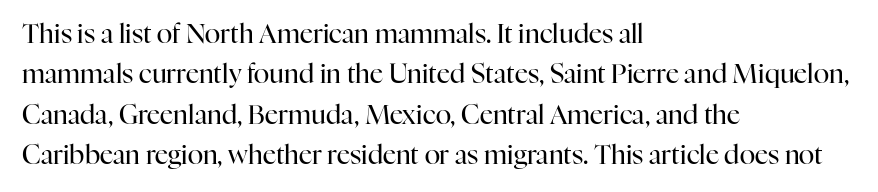
Check the space under the baseline: it is left empty. The type sits square on the baseline with zero lean. Line spacing here is normal. Casual observation: everything's shoved over to the left. Honestly, the letter spacing is just normal — you wouldn't notice it.
